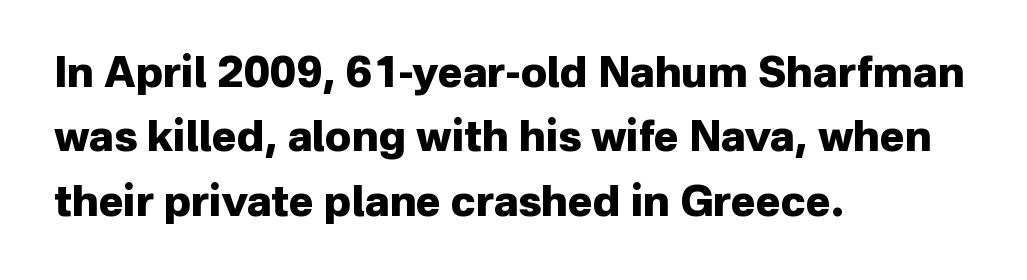
Q: Is the text bold? A: Yes.
Q: Is the text italic (slanted)? A: No, it is upright.
Q: Is the typeface a serif or a sans-serif typeface? A: Sans-serif.
Q: Is the text underlined? A: No.
Q: How is the paragraph aligned? A: Left-aligned.
Q: Is the spacing between letters normal or unusually wide? A: Normal.
Q: Is the spacing between lines tight, normal or loose? A: Normal.
Q: Width (condensed, normal, or wide)? A: Normal.
Q: Stroke contrast? A: Low.
Q: x-height? A: Medium.
Q: Monospaced? A: No.
